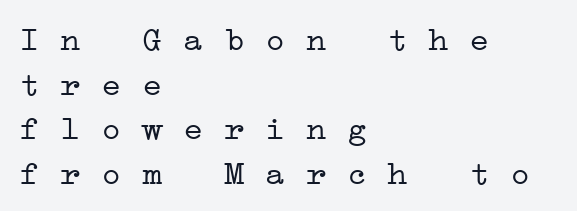
{"serif": "yes", "bold": "no", "weight": "light", "width": "wide", "stroke_contrast": "low", "x_height": "medium", "monospaced": "yes", "underline": "no", "align": "left", "line_spacing": "normal", "line_spacing_ratio": 1.31, "letter_spacing": "normal", "letter_spacing_em": 0.0, "glyph_px": 34}
